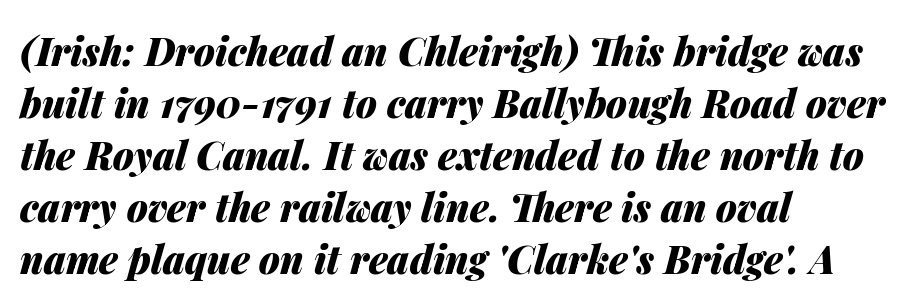
{"italic": "yes", "lean": "right", "slant_degrees": 14, "bold": "yes", "weight": "heavy", "width": "normal", "stroke_contrast": "medium", "x_height": "medium", "monospaced": "no", "underline": "no", "align": "left", "line_spacing": "normal", "line_spacing_ratio": 1.37, "letter_spacing": "normal", "letter_spacing_em": 0.0, "glyph_px": 38}
